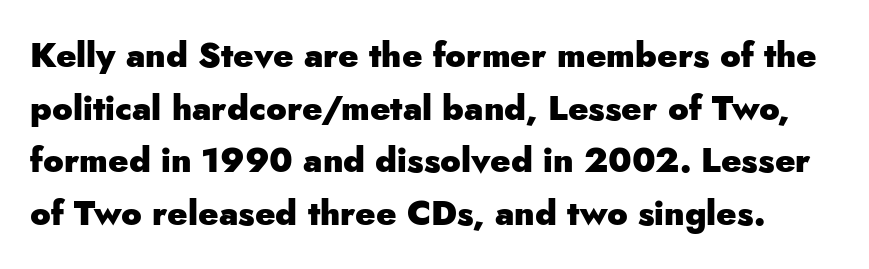
The image shows 34 px heavy sans-serif type, upright; set normal line spacing (1.55x), normal letter spacing, not underlined; low stroke contrast and a small x-height.
